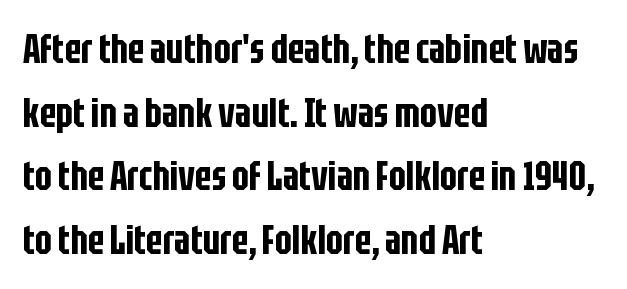
The lines are quadded left. The foot of each line stays bare and open. The specimen reads as upright at a glance. The font family rendered here belongs to the sans-serif group. Regarding leading, the lines here are spaced in the standard way.
